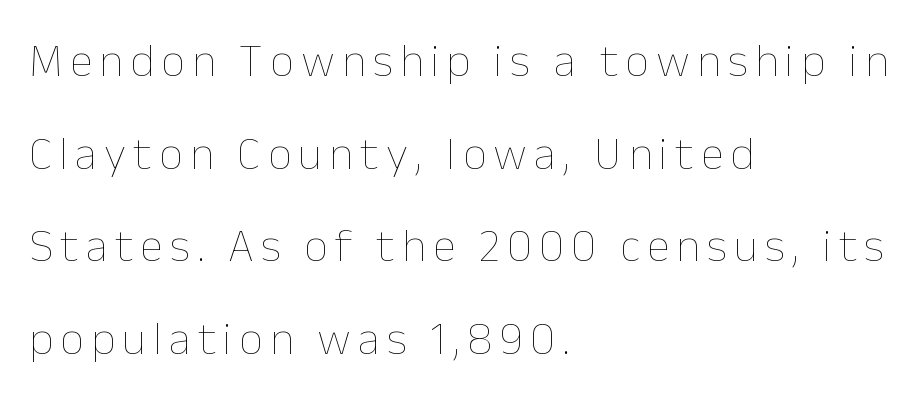
The image shows 47 px thin type, upright; set left-aligned, loose line spacing (1.97x), not underlined; low stroke contrast and a medium x-height.
